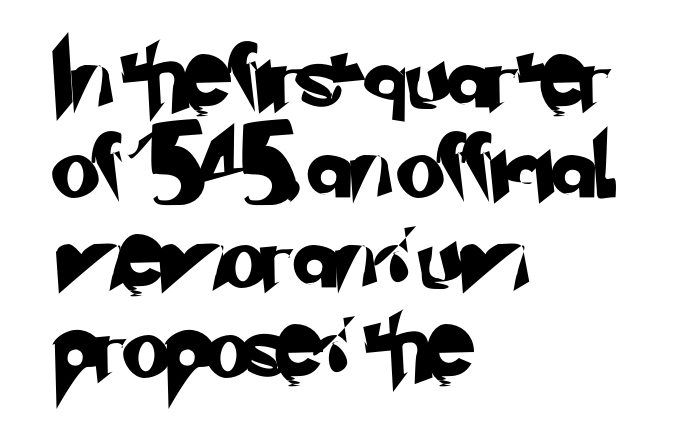
The image shows 62 px sans-serif type; set left-aligned, normal line spacing (1.45x), normal letter spacing, not underlined; low stroke contrast and a small x-height.
